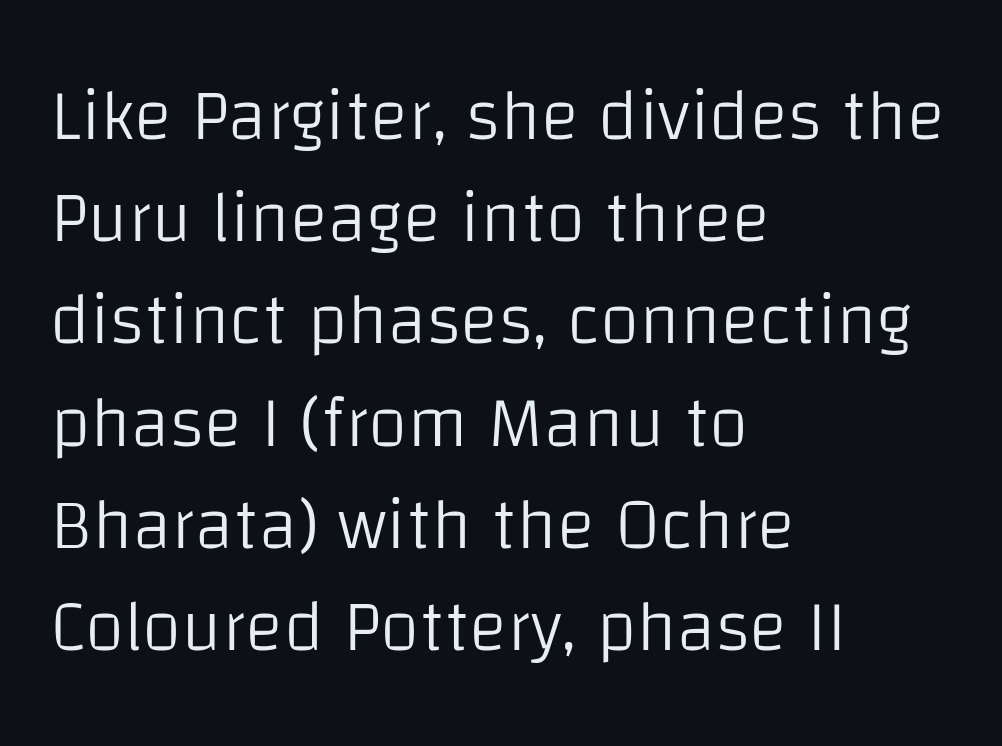
Q: Is the text bold? A: No.
Q: Is the text italic (slanted)? A: No, it is upright.
Q: Is the typeface a serif or a sans-serif typeface? A: Sans-serif.
Q: Is the text underlined? A: No.
Q: How is the paragraph aligned? A: Left-aligned.
Q: Is the spacing between letters normal or unusually wide? A: Normal.
Q: Is the spacing between lines tight, normal or loose? A: Normal.
Q: Width (condensed, normal, or wide)? A: Normal.
Q: Stroke contrast? A: Low.
Q: x-height? A: Large.
Q: Monospaced? A: No.
